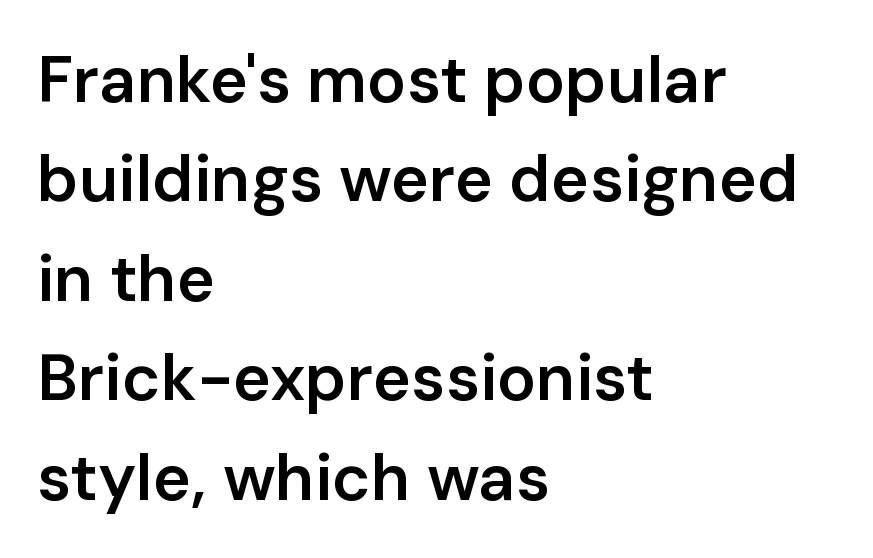
{"serif": "no", "italic": "no", "bold": "semi", "weight": "semibold", "width": "normal", "stroke_contrast": "low", "x_height": "medium", "monospaced": "no", "underline": "no", "align": "left", "line_spacing": "normal", "line_spacing_ratio": 1.53, "letter_spacing": "normal", "letter_spacing_em": 0.0, "glyph_px": 65}
